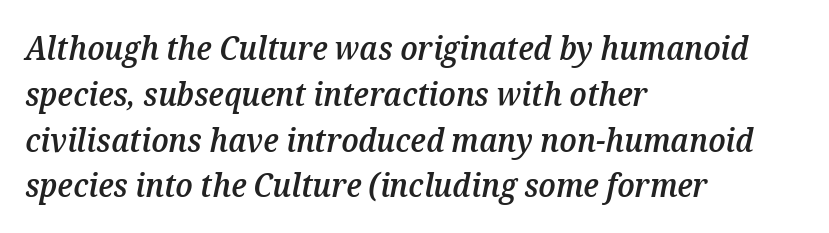
Q: Is the text bold? A: Semi-bold.
Q: Is the text italic (slanted)? A: Yes, it leans right by about 12 degrees.
Q: Is the text underlined? A: No.
Q: How is the paragraph aligned? A: Left-aligned.
Q: Is the spacing between letters normal or unusually wide? A: Normal.
Q: Is the spacing between lines tight, normal or loose? A: Normal.
Q: Width (condensed, normal, or wide)? A: Normal.
Q: Stroke contrast? A: Medium.
Q: x-height? A: Medium.
Q: Monospaced? A: No.
